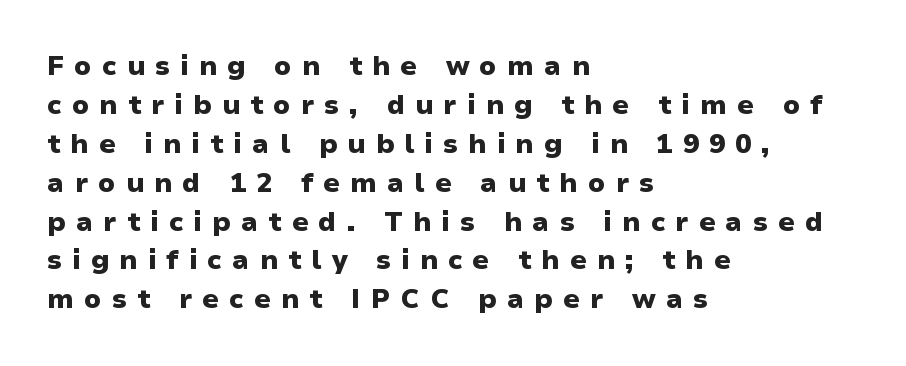
Q: Is the text bold? A: Yes.
Q: Is the text italic (slanted)? A: No, it is upright.
Q: Is the text underlined? A: No.
Q: How is the paragraph aligned? A: Left-aligned.
Q: Is the spacing between letters normal or unusually wide? A: Unusually wide.
Q: Is the spacing between lines tight, normal or loose? A: Normal.
